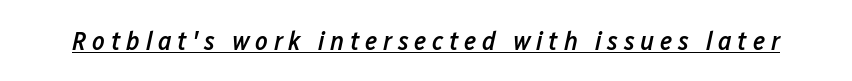
Q: Is the text bold? A: Semi-bold.
Q: Is the text italic (slanted)? A: Yes, it leans right by about 12 degrees.
Q: Is the text underlined? A: Yes.
Q: Is the spacing between letters normal or unusually wide? A: Unusually wide.
